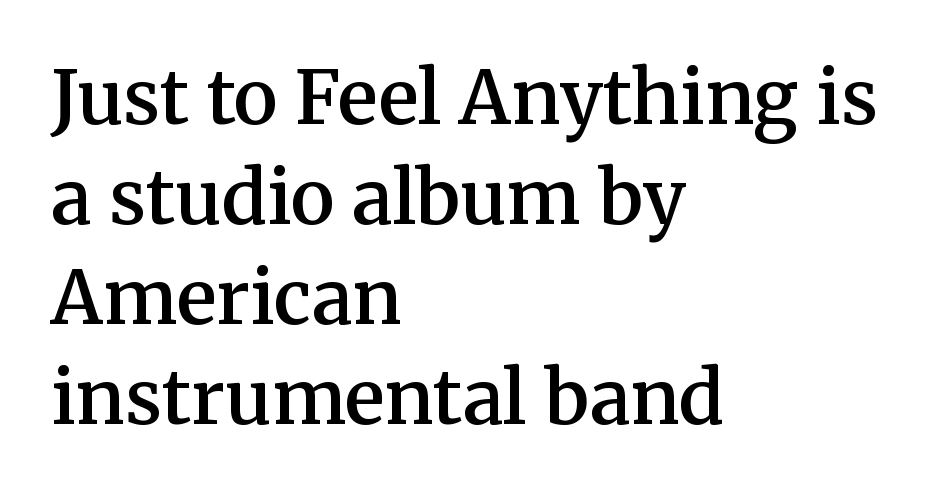
Q: Is the text bold? A: Semi-bold.
Q: Is the text italic (slanted)? A: No, it is upright.
Q: Is the typeface a serif or a sans-serif typeface? A: Serif.
Q: Is the text underlined? A: No.
Q: How is the paragraph aligned? A: Left-aligned.
Q: Is the spacing between letters normal or unusually wide? A: Normal.
Q: Is the spacing between lines tight, normal or loose? A: Normal.
Q: Width (condensed, normal, or wide)? A: Normal.
Q: Stroke contrast? A: Medium.
Q: x-height? A: Medium.
Q: Monospaced? A: No.
